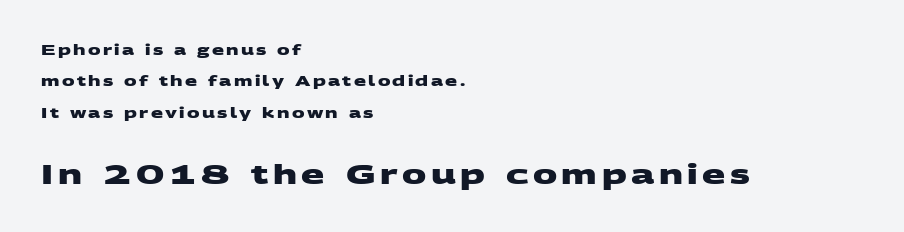
A typesetter would call this leading open, well beyond the default. Caption: upper text group reduced, lower text group enlarged. The paragraph shown leans on its left margin. You'd pick this weight for a headline — it's a proper bold. Underline: absent.
